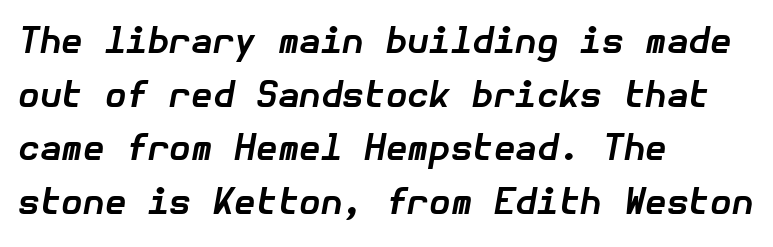
{"italic": "yes", "lean": "right", "slant_degrees": 10, "bold": "yes", "weight": "bold", "width": "normal", "stroke_contrast": "low", "x_height": "medium", "underline": "no", "align": "left", "line_spacing": "normal", "line_spacing_ratio": 1.53, "letter_spacing": "normal", "letter_spacing_em": 0.0, "glyph_px": 35}
